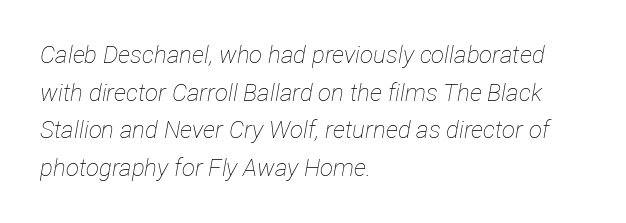
The image shows 24 px text type, italic (leaning right); set left-aligned, normal line spacing (1.57x), normal letter spacing, not underlined.
